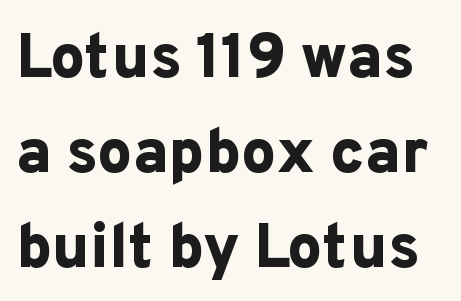
The image shows 62 px bold sans-serif type, upright; set normal line spacing (1.53x), normal letter spacing, not underlined; low stroke contrast and a medium x-height.
